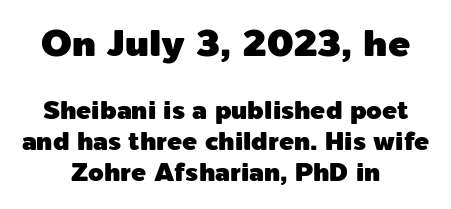
The image shows 37 px sans-serif type, upright; set centered, normal line spacing (1.25x), normal letter spacing, not underlined; the first (top) block is 1.48x larger; a medium x-height.
